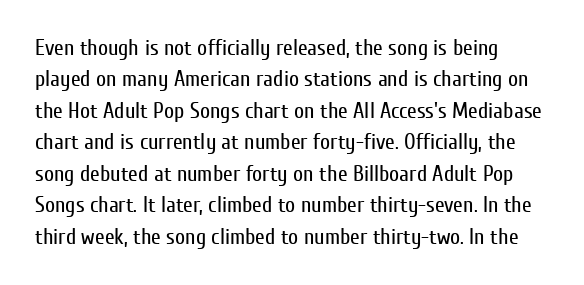
{"italic": "no", "bold": "no", "underline": "no", "line_spacing": "normal", "line_spacing_ratio": 1.43, "letter_spacing": "normal", "letter_spacing_em": 0.0, "glyph_px": 22}
